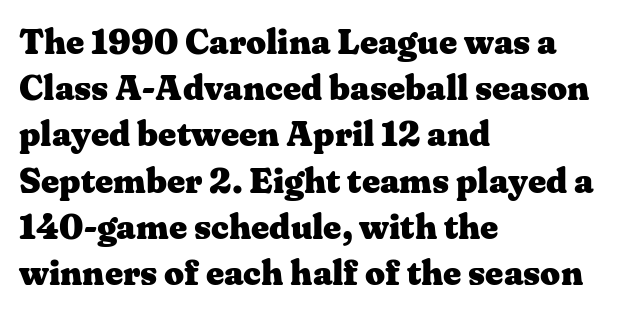
The image shows 35 px heavy, wide serif type, upright; set left-aligned, normal line spacing (1.32x), normal letter spacing, not underlined; medium stroke contrast and a medium x-height.
